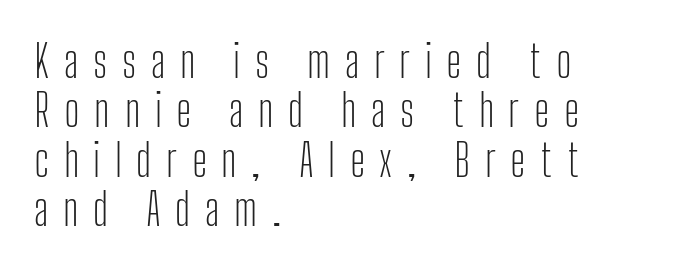
The image shows 44 px light, condensed sans-serif type, upright; set left-aligned, tight line spacing (1.12x), unusually wide letter spacing (+0.33 em), not underlined; low stroke contrast and a medium x-height.
